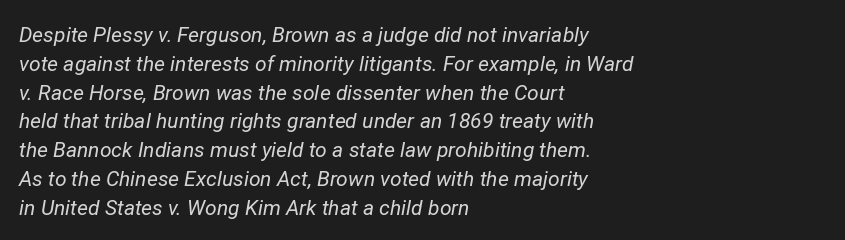
Vertical stems look standard width or narrower in stroke. Descender tails drop into unmarked territory. The leading is moderate, giving the passage an even texture. It's the slanting kind of type. The letters sit at their default tracking, neither squeezed nor spread. Each line starts at the same left margin while the right side varies.
